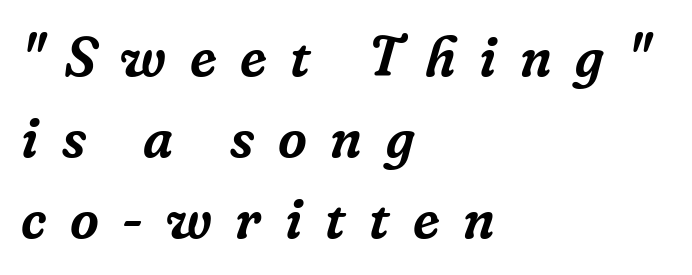
Q: Is the text italic (slanted)? A: Yes, it leans right by about 16 degrees.
Q: Is the typeface a serif or a sans-serif typeface? A: Serif.
Q: Is the text underlined? A: No.
Q: How is the paragraph aligned? A: Left-aligned.
Q: Is the spacing between letters normal or unusually wide? A: Unusually wide.
Q: Is the spacing between lines tight, normal or loose? A: Normal.
Q: Width (condensed, normal, or wide)? A: Normal.
Q: Stroke contrast? A: Low.
Q: x-height? A: Medium.
Q: Monospaced? A: No.
